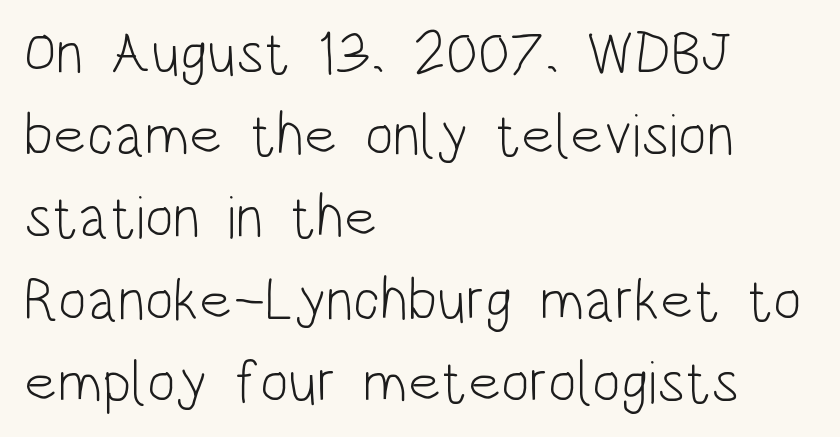
{"serif": "no", "italic": "no", "bold": "no", "weight": "light", "width": "condensed", "stroke_contrast": "low", "x_height": "large", "monospaced": "no", "underline": "no", "align": "left", "line_spacing": "normal", "line_spacing_ratio": 1.37, "letter_spacing": "normal", "letter_spacing_em": 0.0, "glyph_px": 60}
